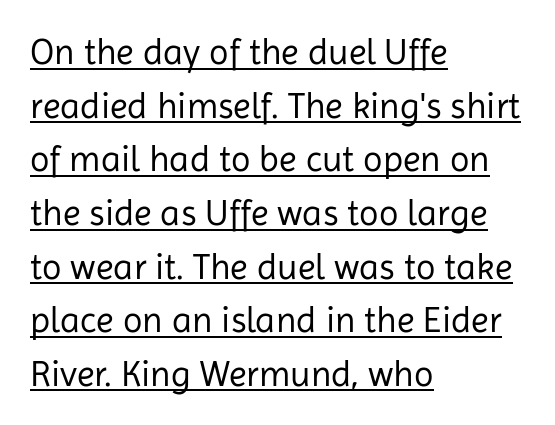
Look at the bottom of the vertical strokes: they stop flat, with no serifs. Every word sits above its own underline. Ascenders rise straight up at ninety degrees. Do the characters align in a grid? No, the font is proportional. Compared with typical paragraphs, the rows here are spaced about the same.
